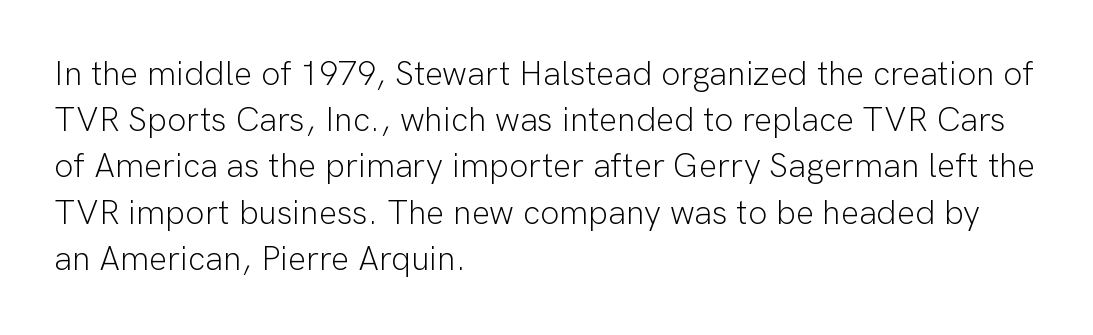
Here the designer chose a conventional face with non-uniform glyph widths. Compared with typical body copy, the letter spacing here is the same. Visually the block forms a straight wall on the left and a jagged coastline on the right. This sample keeps an unexceptional amount of space between lines. Stems here are at most as thick as an everyday book face.
